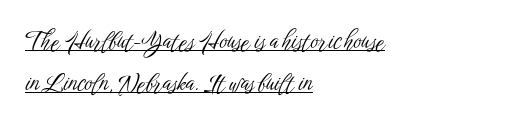
{"bold": "no", "underline": "yes", "align": "left", "line_spacing_ratio": 1.73, "letter_spacing": "normal", "letter_spacing_em": 0.0, "glyph_px": 24}
